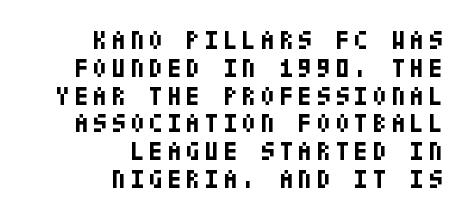
Chunky letters — that's bold for sure. Is there any slant? The stems are plumb. The leading is snug, giving the passage a crowded texture. A flush-right, rag-left setting is used for this passage. Honestly, there is no underline to notice here at all.
